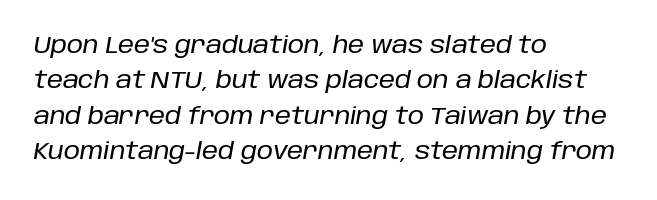
Notice how the passage keeps a crisp vertical edge on the left only. Spacing between characters is what you'd get straight out of the box. Quick note: italic. Check the space under the baseline: it is left empty. In terms of leading, this rendering sits right in the middle.
